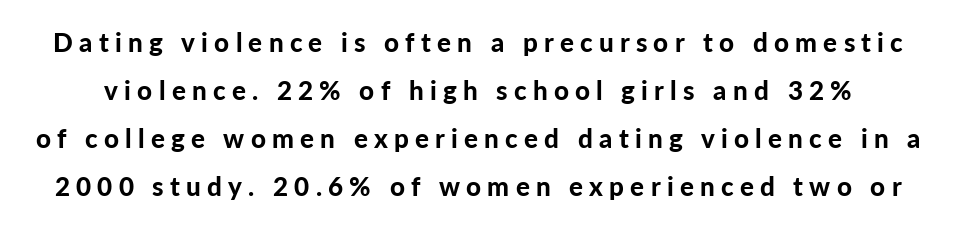
{"italic": "no", "bold": "yes", "underline": "no", "line_spacing_ratio": 1.84, "letter_spacing": "wide", "letter_spacing_em": 0.24, "glyph_px": 26}
